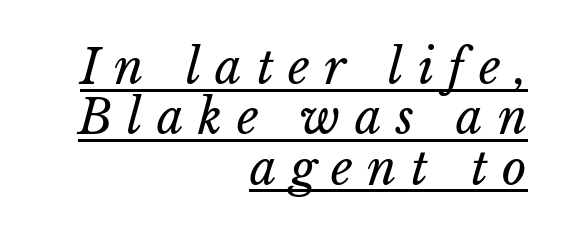
The image shows 47 px regular-weight type, italic (leaning right); set right-aligned, tight line spacing (1.07x), unusually wide letter spacing (+0.31 em), underlined; low stroke contrast and a medium x-height.
